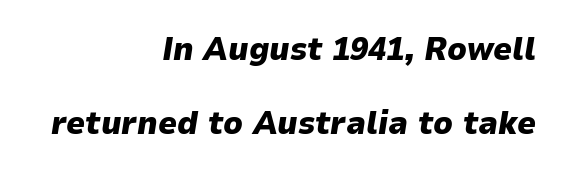
Q: Is the text bold? A: Yes.
Q: Is the text italic (slanted)? A: Yes, it leans right by about 9 degrees.
Q: Is the text underlined? A: No.
Q: How is the paragraph aligned? A: Right-aligned.
Q: Is the spacing between letters normal or unusually wide? A: Normal.
Q: Is the spacing between lines tight, normal or loose? A: Loose.
Q: Width (condensed, normal, or wide)? A: Normal.
Q: Stroke contrast? A: Low.
Q: x-height? A: Medium.
Q: Monospaced? A: No.
